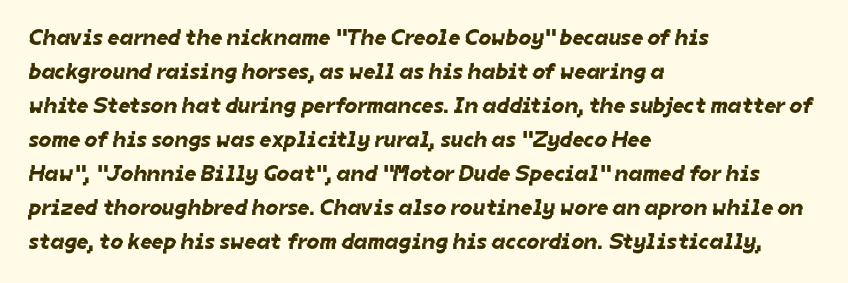
The image shows 23 px text type; set left-aligned, normal line spacing (1.48x), normal letter spacing, not underlined.
